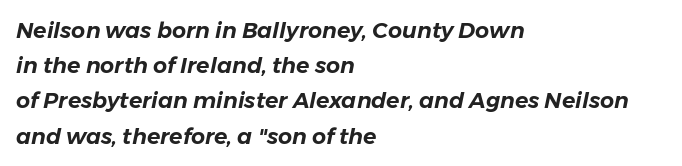
{"italic": "yes", "lean": "right", "slant_degrees": 11, "underline": "no", "align": "left", "line_spacing": "normal", "line_spacing_ratio": 1.6, "letter_spacing": "normal", "letter_spacing_em": 0.0, "glyph_px": 22}
